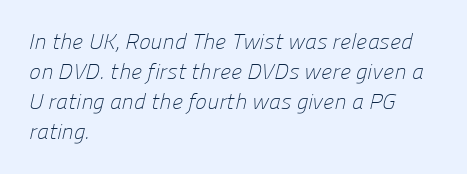
The image shows 22 px text type; set left-aligned, normal line spacing (1.37x), normal letter spacing, not underlined.
